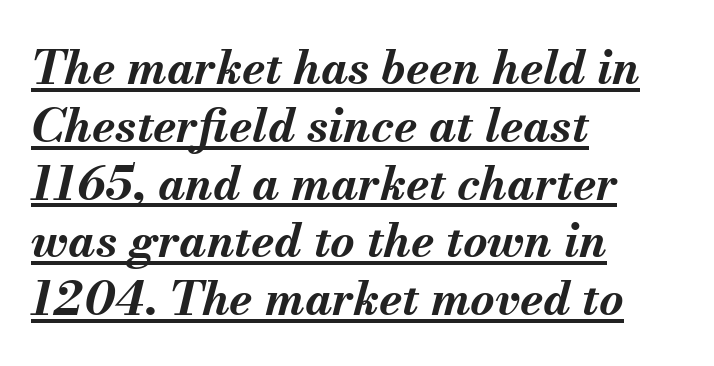
Q: Is the text bold? A: Yes.
Q: Is the text italic (slanted)? A: Yes, it leans right by about 13 degrees.
Q: Is the text underlined? A: Yes.
Q: How is the paragraph aligned? A: Left-aligned.
Q: Is the spacing between letters normal or unusually wide? A: Normal.
Q: Width (condensed, normal, or wide)? A: Normal.
Q: Stroke contrast? A: Medium.
Q: x-height? A: Small.
Q: Monospaced? A: No.
